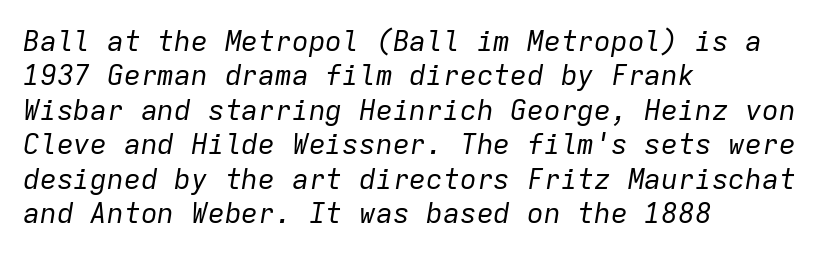
The image shows 28 px regular-weight type, italic (leaning right), monospaced; set left-aligned, line spacing 1.23x, normal letter spacing, not underlined; low stroke contrast and a medium x-height.
